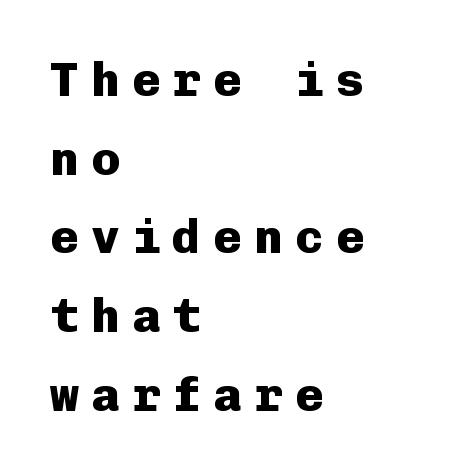
Q: Is the text bold? A: Yes.
Q: Is the text italic (slanted)? A: No, it is upright.
Q: Is the typeface a serif or a sans-serif typeface? A: Sans-serif.
Q: Is the text underlined? A: No.
Q: How is the paragraph aligned? A: Left-aligned.
Q: Is the spacing between letters normal or unusually wide? A: Unusually wide.
Q: Is the spacing between lines tight, normal or loose? A: Normal.
Q: Width (condensed, normal, or wide)? A: Normal.
Q: Stroke contrast? A: Low.
Q: x-height? A: Medium.
Q: Monospaced? A: Yes.
